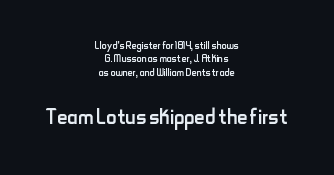
These lines are rendered in a variable-pitch font. This rendering uses center alignment, leaving both contours irregular but symmetric. Visually, the bottom section dominates because its glyphs are scaled up. Honestly, there is no underline to notice here at all. Notice how the stems are strictly vertical — no italics here. Summary of weight: not heavy and not bold.
